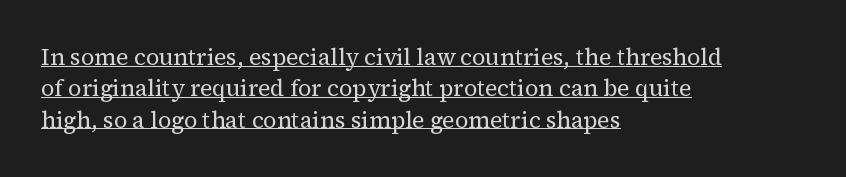
Typeset ragged right — the left edge is the straight one. No extra ink here — the face is not bold. This sample uses an upright cut, with every glyph sitting square on the baseline. In designer terms, the underline attribute is active on this setting.
